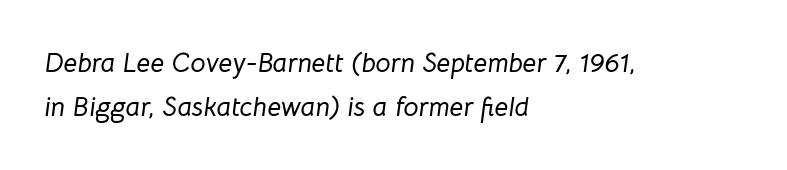
In terms of letterspacing, this is plain default setting. The paragraph shown leans on its left margin. The zone under the glyphs is completely vacant. Baseline-to-baseline distance is the conventional proportion of letter height.
